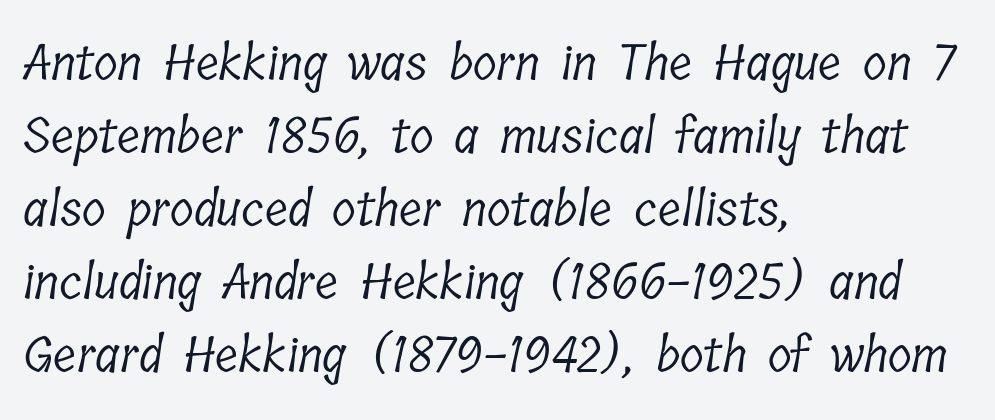
The image shows 49 px light, condensed serif type; set left-aligned, normal line spacing (1.49x), normal letter spacing, not underlined; low stroke contrast and a medium x-height.
